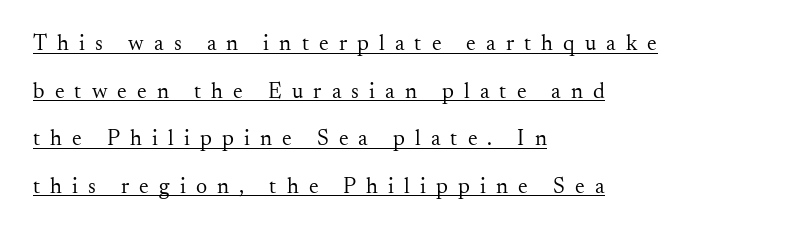
Q: Is the text bold? A: No.
Q: Is the text italic (slanted)? A: No, it is upright.
Q: Is the text underlined? A: Yes.
Q: How is the paragraph aligned? A: Left-aligned.
Q: Is the spacing between letters normal or unusually wide? A: Unusually wide.
Q: Is the spacing between lines tight, normal or loose? A: Loose.
